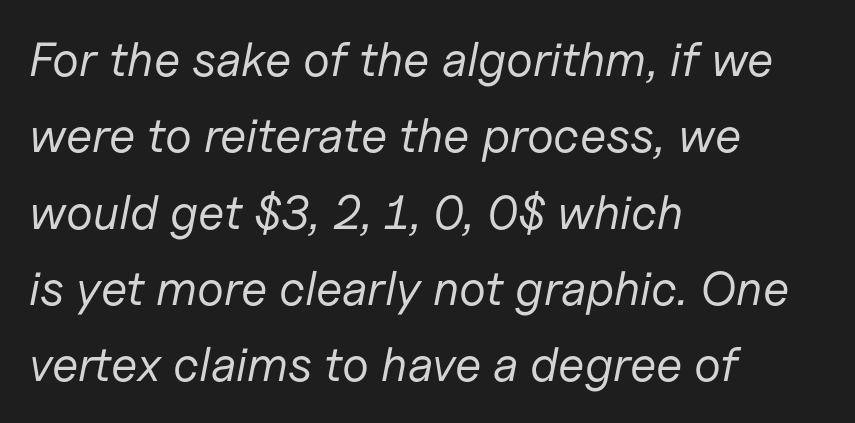
Q: Is the text bold? A: No.
Q: Is the text italic (slanted)? A: Yes, it leans right by about 11 degrees.
Q: Is the text underlined? A: No.
Q: How is the paragraph aligned? A: Left-aligned.
Q: Is the spacing between letters normal or unusually wide? A: Normal.
Q: Is the spacing between lines tight, normal or loose? A: Normal.
Q: Width (condensed, normal, or wide)? A: Normal.
Q: Stroke contrast? A: Low.
Q: x-height? A: Medium.
Q: Monospaced? A: No.
